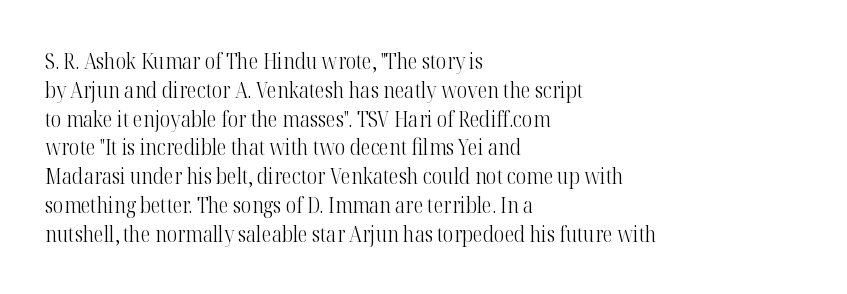
{"italic": "no", "bold": "no", "underline": "no", "align": "left", "line_spacing": "normal", "line_spacing_ratio": 1.31, "letter_spacing": "normal", "letter_spacing_em": 0.0, "glyph_px": 22}
